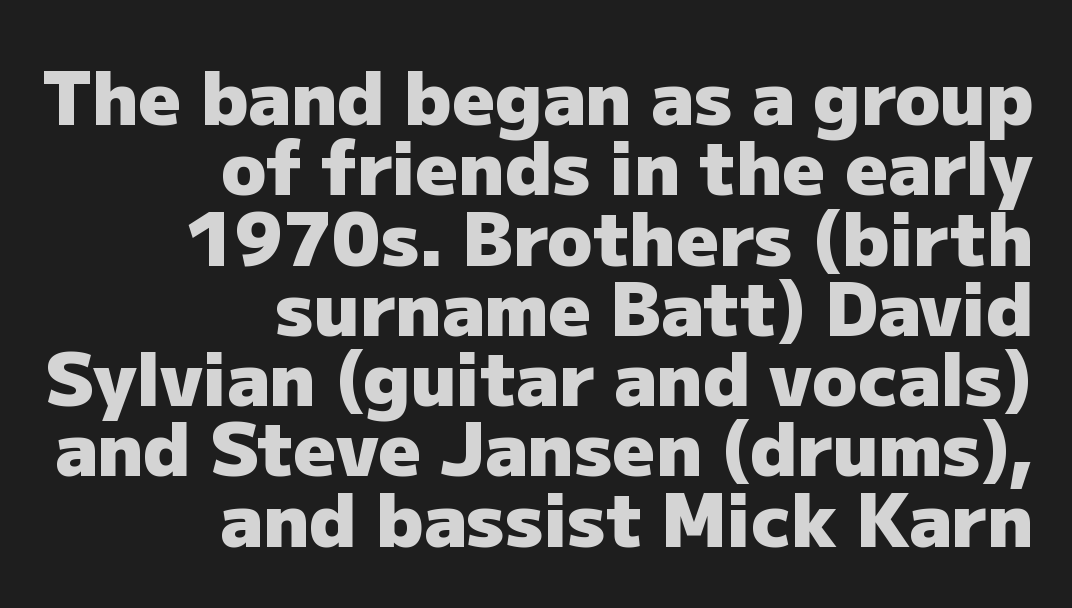
{"serif": "no", "italic": "no", "bold": "yes", "weight": "heavy", "width": "normal", "stroke_contrast": "low", "x_height": "medium", "monospaced": "no", "underline": "no", "align": "right", "line_spacing": "tight", "line_spacing_ratio": 0.95, "letter_spacing": "normal", "letter_spacing_em": 0.0, "glyph_px": 74}
